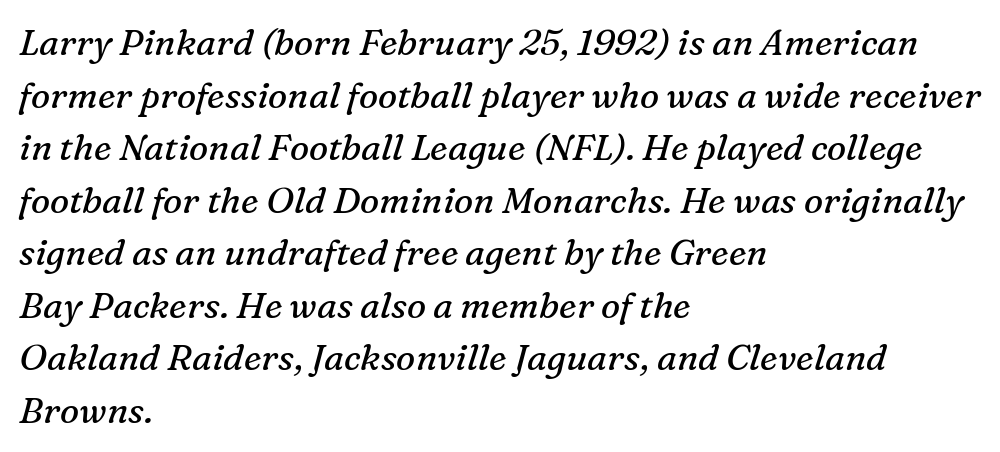
Which margin do the lines hug? The left one — the right edge is uneven. Do the characters align in a grid? No, the font is proportional. Stroke mass is kept to a normal reading level or below. Quick note: interline space is typical. Compared with ordinary roman type, these characters are visibly tilted. Quick note: underline off.
